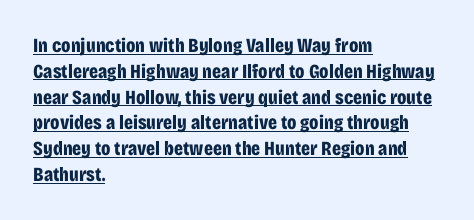
{"italic": "no", "bold": "yes", "underline": "yes", "align": "left", "line_spacing": "normal", "line_spacing_ratio": 1.29, "letter_spacing": "normal", "letter_spacing_em": 0.0, "glyph_px": 20}
